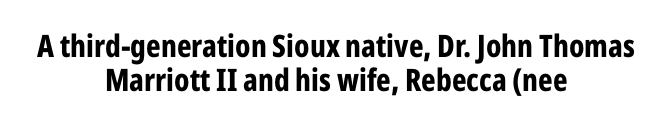
{"serif": "no", "italic": "no", "bold": "yes", "weight": "bold", "width": "condensed", "stroke_contrast": "low", "x_height": "medium", "monospaced": "no", "underline": "no", "align": "center", "line_spacing": "tight", "line_spacing_ratio": 1.11, "letter_spacing": "normal", "letter_spacing_em": 0.0, "glyph_px": 31}
